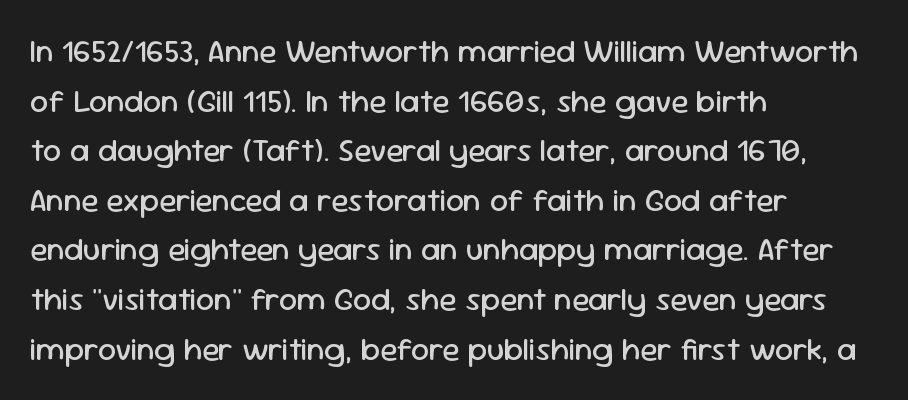
Rendered with straight, roman letterforms. The letterforms sit shoulder to shoulder at normal distance. One glance says typical: line gaps are just what's usual. Casual observation: everything's shoved over to the left. The font family rendered here belongs to the sans-serif group.
